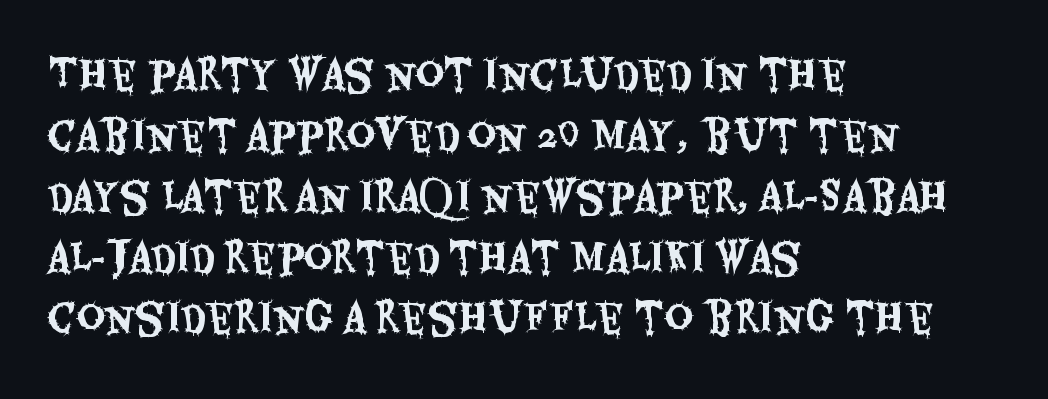
The image shows 39 px condensed sans-serif type, upright; set left-aligned, normal line spacing (1.56x), normal letter spacing, not underlined; medium stroke contrast and a large x-height.
